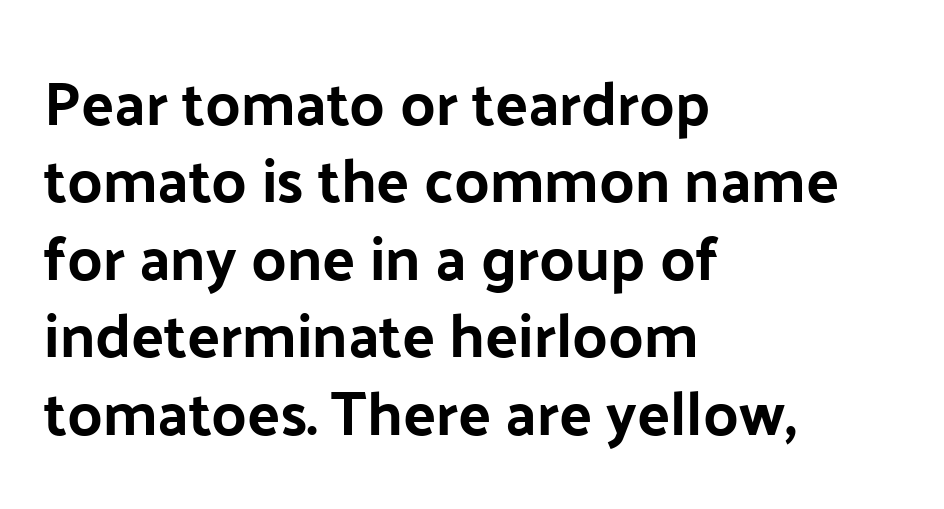
The image shows 61 px bold sans-serif type, upright; set left-aligned, normal line spacing (1.27x), normal letter spacing, not underlined; low stroke contrast and a medium x-height.
